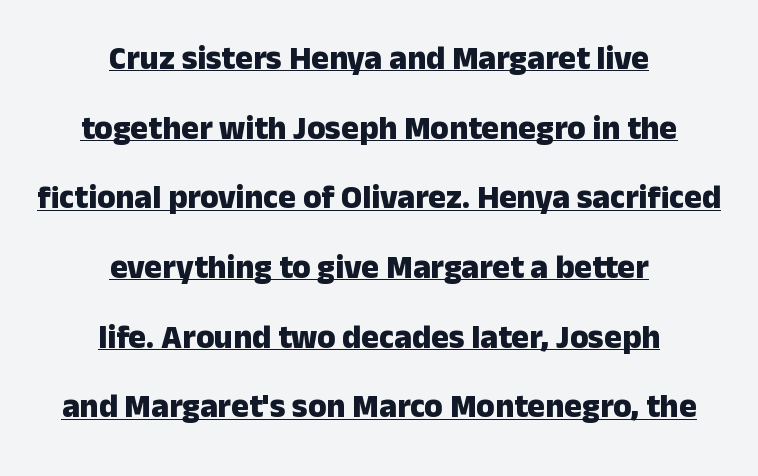
The image shows 33 px heavy sans-serif type, upright; set centered, loose line spacing (2.11x), normal letter spacing, underlined; low stroke contrast and a medium x-height.
